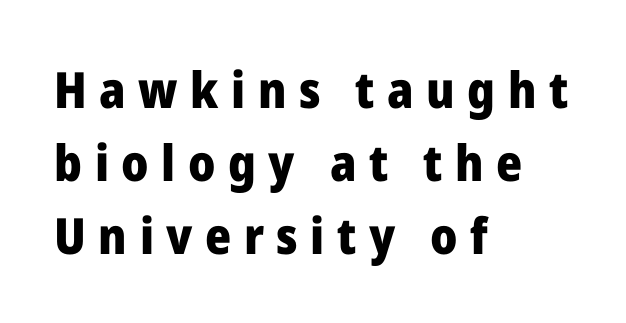
The image shows 50 px heavy sans-serif type, upright; set left-aligned, normal line spacing (1.46x), unusually wide letter spacing (+0.25 em), not underlined; low stroke contrast and a medium x-height.
